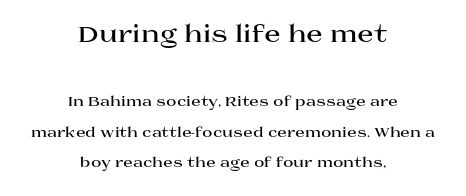
The image shows 24 px bold type, upright; set centered, loose line spacing (2.17x), normal letter spacing, not underlined; the first (top) block is 1.71x larger.
